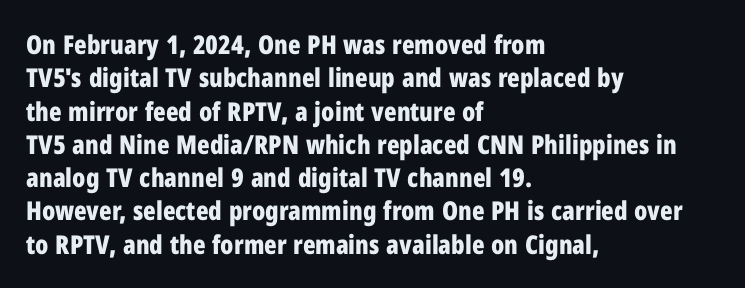
{"italic": "no", "bold": "yes", "underline": "no", "align": "left", "line_spacing": "normal", "line_spacing_ratio": 1.28, "letter_spacing": "normal", "letter_spacing_em": 0.0, "glyph_px": 26}
